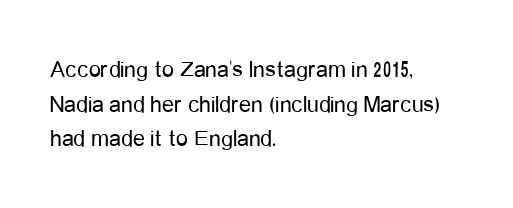
The image shows 24 px text type, upright; set left-aligned, normal line spacing (1.44x), normal letter spacing, not underlined.
